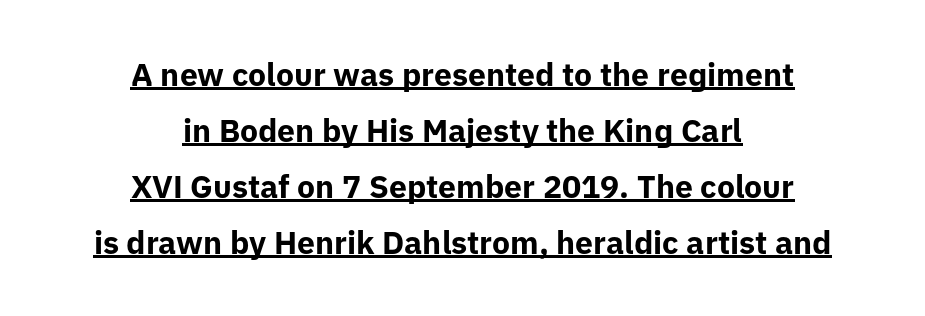
The image shows 32 px bold sans-serif type, upright; set centered, line spacing 1.75x, normal letter spacing, underlined; low stroke contrast and a medium x-height.
